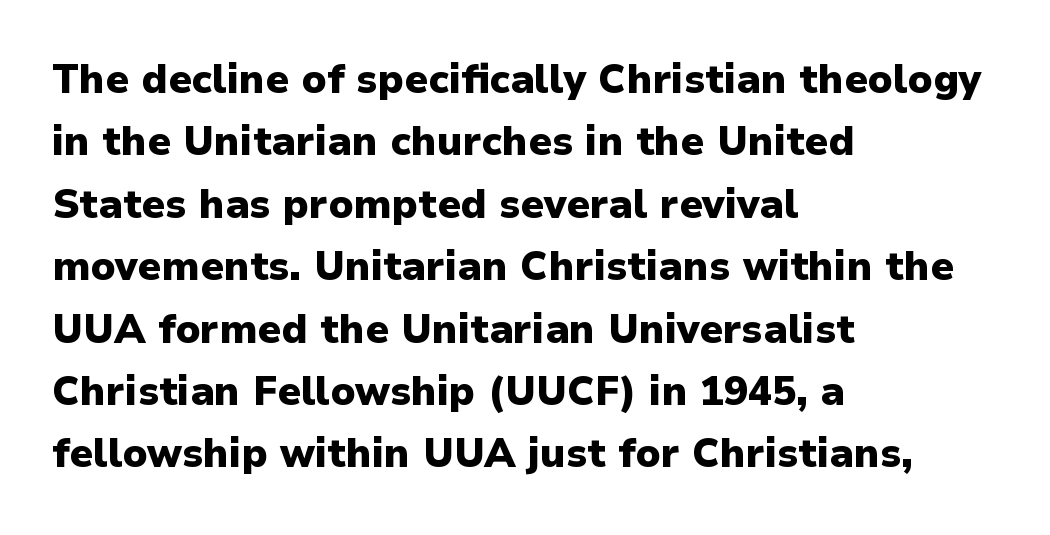
How are the letters spaced? Ordinarily, with no added tracking. A student would call this left alignment; a typographer would say flush left, rag right. The vertical gap from one line to the next is medium. Quick note: underline off. The designer went with a sans here, leaving each stem footless.
